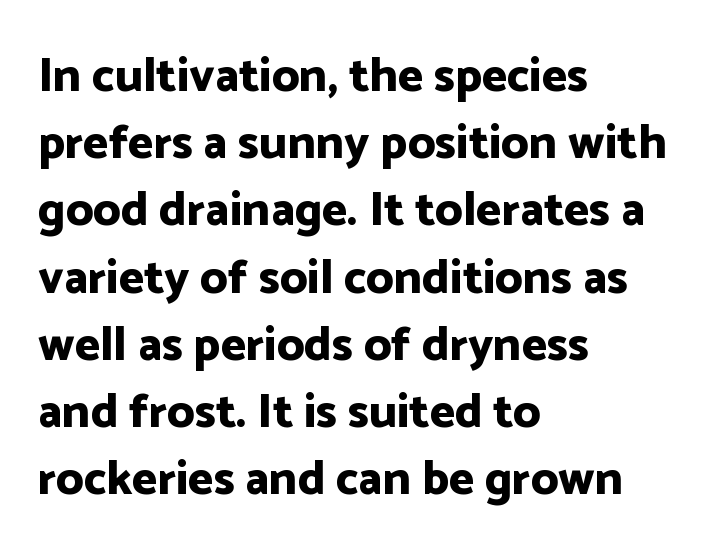
The image shows 48 px bold sans-serif type, upright; set left-aligned, normal line spacing (1.4x), normal letter spacing, not underlined; low stroke contrast and a medium x-height.
